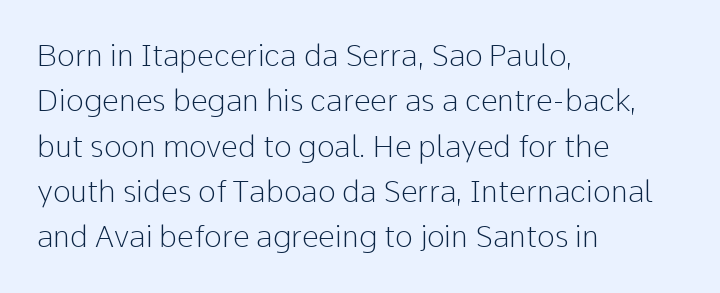
{"serif": "no", "italic": "no", "bold": "no", "weight": "light", "width": "normal", "stroke_contrast": "low", "x_height": "medium", "monospaced": "no", "underline": "no", "align": "left", "line_spacing": "normal", "line_spacing_ratio": 1.51, "letter_spacing": "normal", "letter_spacing_em": 0.0, "glyph_px": 30}
